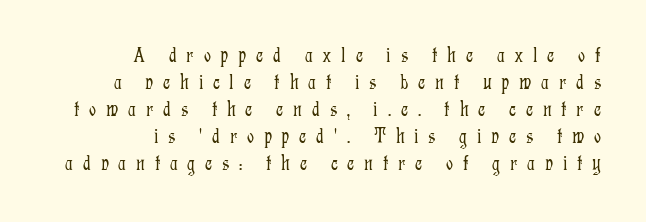
Q: Is the text bold? A: No.
Q: Is the text italic (slanted)? A: No, it is upright.
Q: Is the text underlined? A: No.
Q: How is the paragraph aligned? A: Right-aligned.
Q: Is the spacing between letters normal or unusually wide? A: Unusually wide.
